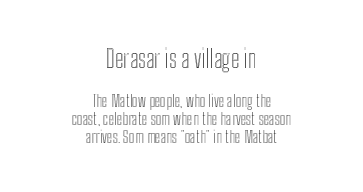
{"italic": "no", "underline": "no", "align": "center", "line_spacing": "tight", "line_spacing_ratio": 1.14, "letter_spacing": "normal", "letter_spacing_em": 0.0, "larger_block": "first", "size_ratio": 1.5, "glyph_px": 24}
